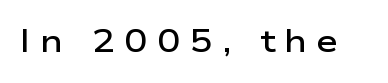
Q: Is the text bold? A: Semi-bold.
Q: Is the text italic (slanted)? A: No, it is upright.
Q: Is the typeface a serif or a sans-serif typeface? A: Sans-serif.
Q: Is the text underlined? A: No.
Q: Is the spacing between letters normal or unusually wide? A: Unusually wide.
Q: Width (condensed, normal, or wide)? A: Wide.
Q: Stroke contrast? A: Low.
Q: x-height? A: Medium.
Q: Monospaced? A: No.
